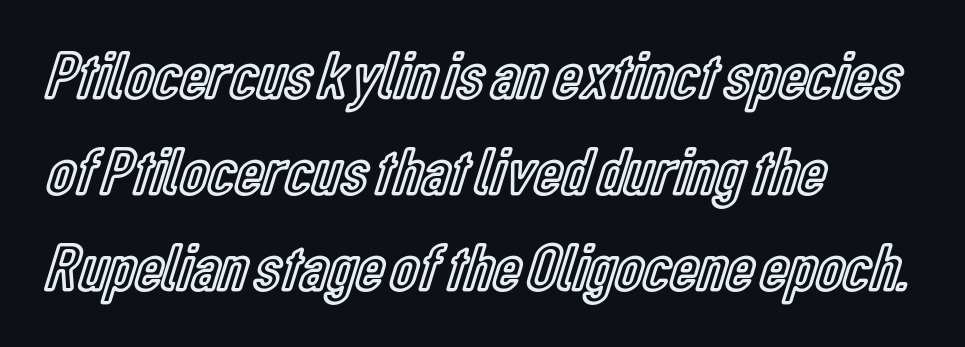
Q: Is the text italic (slanted)? A: Yes.
Q: Is the text underlined? A: No.
Q: How is the paragraph aligned? A: Left-aligned.
Q: Is the spacing between letters normal or unusually wide? A: Normal.
Q: Is the spacing between lines tight, normal or loose? A: Normal.
Q: Width (condensed, normal, or wide)? A: Condensed.
Q: x-height? A: Medium.
Q: Monospaced? A: No.
